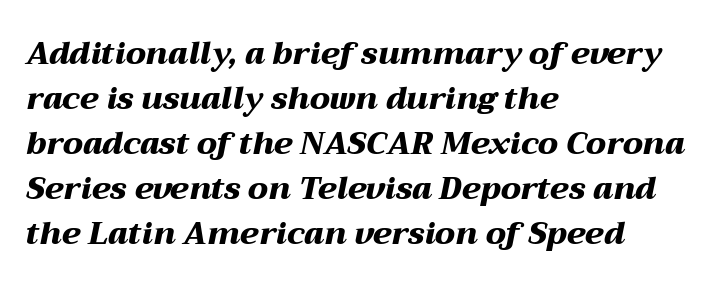
Any mark beneath the type? The region is blank. Is the type slanted? Yes — the strokes lean at a clear angle. Proportional: the letters do not fall into vertical columns. Compared with an ordinary text face, these strokes are far heavier — a full bold. How are the letters spaced? Ordinarily, with no added tracking.
